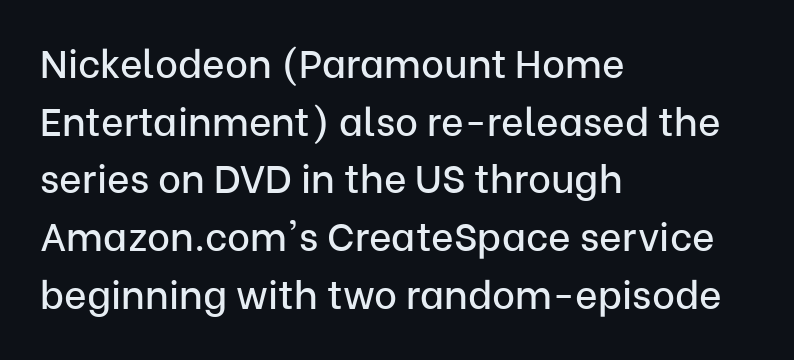
Q: Is the text italic (slanted)? A: No, it is upright.
Q: Is the typeface a serif or a sans-serif typeface? A: Sans-serif.
Q: Is the text underlined? A: No.
Q: How is the paragraph aligned? A: Left-aligned.
Q: Is the spacing between letters normal or unusually wide? A: Normal.
Q: Is the spacing between lines tight, normal or loose? A: Normal.
Q: Width (condensed, normal, or wide)? A: Normal.
Q: Stroke contrast? A: Low.
Q: x-height? A: Medium.
Q: Monospaced? A: No.
